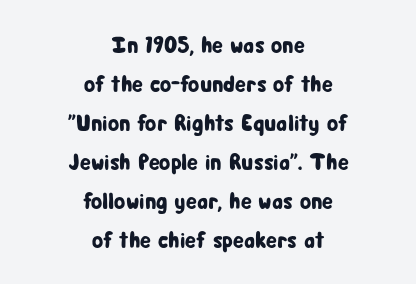
Quick note: not italic, upright. Compared with a flush-left layout, this one balances lines on the center instead. The string is rendered with underlining switched off. Does extra space separate the letters? No, they use regular spacing.
